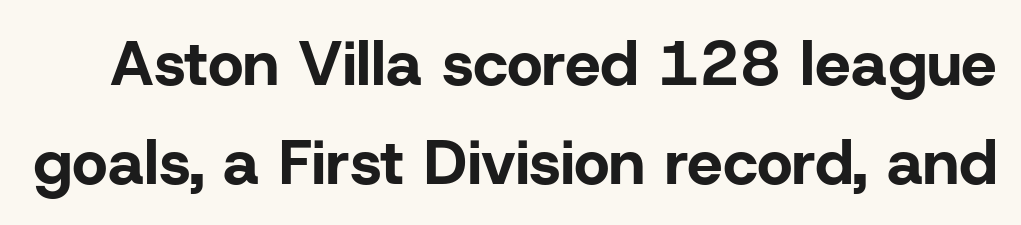
The image shows 63 px bold sans-serif type, upright; set normal line spacing (1.57x), normal letter spacing, not underlined; low stroke contrast and a medium x-height.
